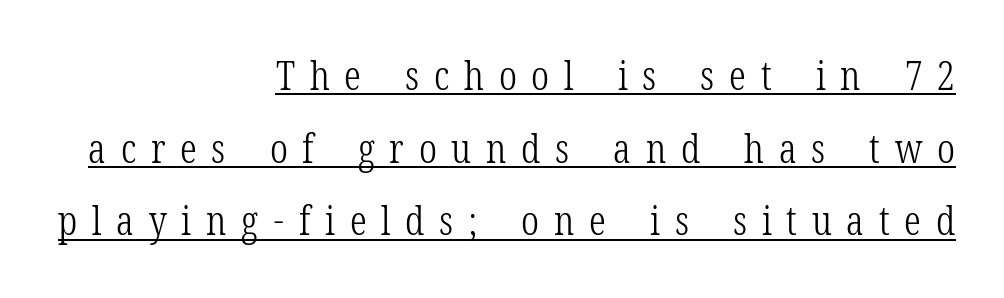
Q: Is the text bold? A: No.
Q: Is the text italic (slanted)? A: No, it is upright.
Q: Is the typeface a serif or a sans-serif typeface? A: Serif.
Q: Is the text underlined? A: Yes.
Q: How is the paragraph aligned? A: Right-aligned.
Q: Is the spacing between letters normal or unusually wide? A: Unusually wide.
Q: Width (condensed, normal, or wide)? A: Condensed.
Q: Stroke contrast? A: Low.
Q: x-height? A: Medium.
Q: Monospaced? A: No.
